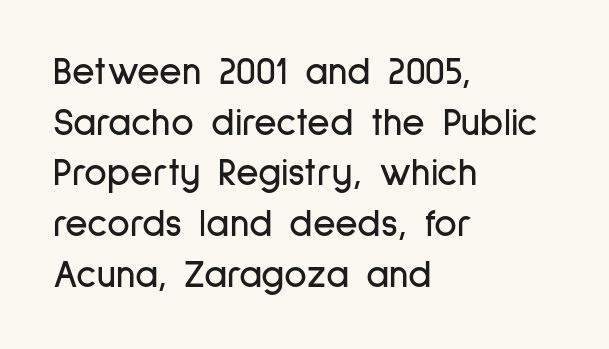
The image shows 39 px condensed sans-serif type, upright; set left-aligned, normal line spacing (1.3x), normal letter spacing, not underlined; low stroke contrast and a medium x-height.
